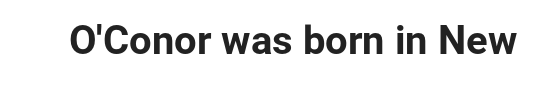
The image shows 40 px bold sans-serif type, upright; set normal letter spacing, not underlined; low stroke contrast and a medium x-height.
